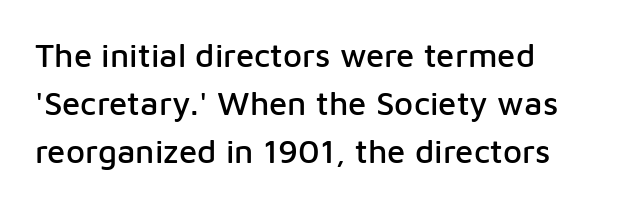
The image shows 33 px sans-serif type, upright; set left-aligned, normal line spacing (1.45x), normal letter spacing, not underlined; low stroke contrast and a medium x-height.
